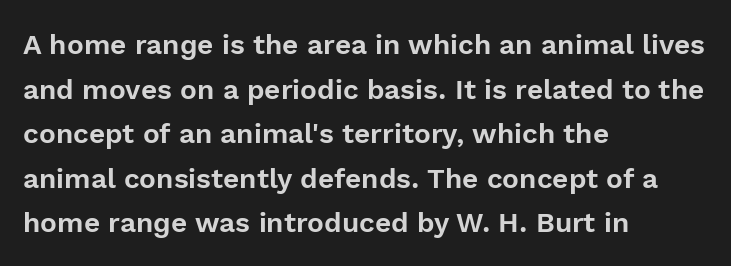
Words float on clear page, feet unadorned. The designer went with a sans here, leaving each stem footless. There is no visible air inserted between adjacent glyphs. Every character sits straight up, as roman type does.
